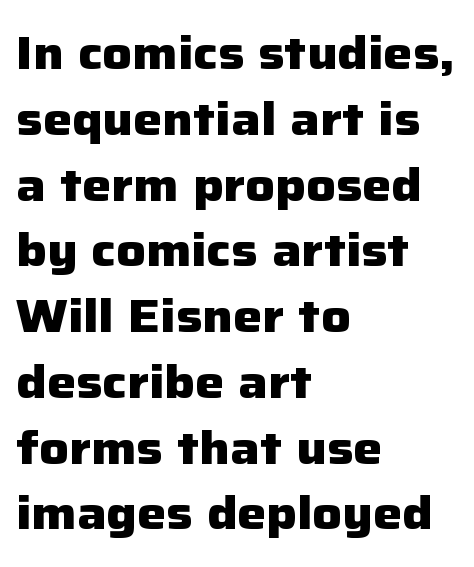
Every character sits straight up, as roman type does. In CSS terms this would be text-align: left. The face used here is rendered with its standard letterfit. Weight: bold. Varying glyph widths throughout — classic text-font behaviour. Stroke terminals: plain, sans-serif.
